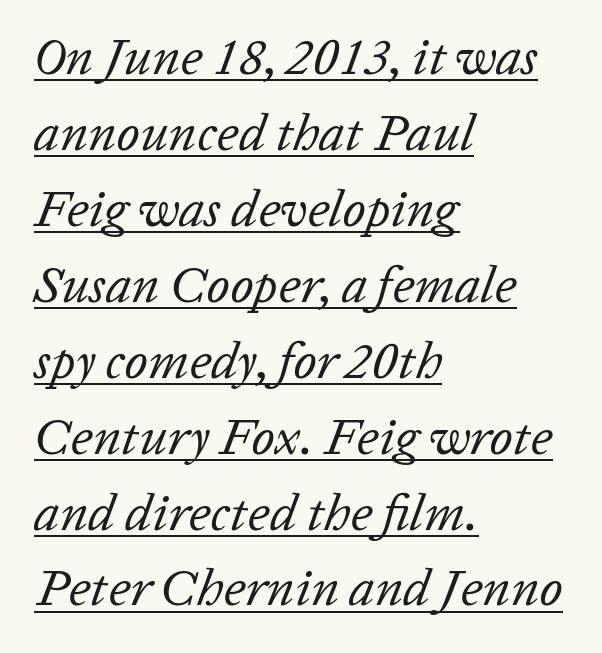
These lines stack with their left ends in a neat column. Evenly set lines give the paragraph a standard silhouette. Think standard paragraph weight, or any step lighter than that. In designer terms, the underline attribute is active on this setting. Here the glyphs are tracked normally, forming tight word shapes.
